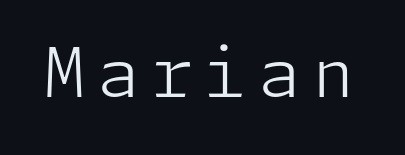
{"serif": "no", "italic": "no", "bold": "no", "weight": "light", "width": "normal", "stroke_contrast": "low", "x_height": "medium", "underline": "no", "glyph_px": 69}
